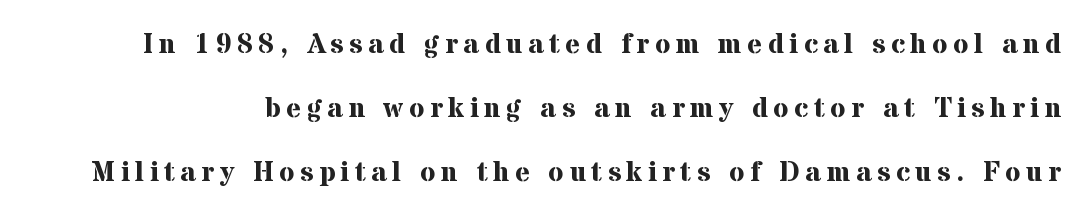
{"serif": "yes", "italic": "no", "bold": "yes", "weight": "bold", "width": "normal", "stroke_contrast": "medium", "x_height": "medium", "monospaced": "no", "underline": "no", "line_spacing": "loose", "line_spacing_ratio": 2.28, "letter_spacing": "wide", "letter_spacing_em": 0.2, "glyph_px": 28}
